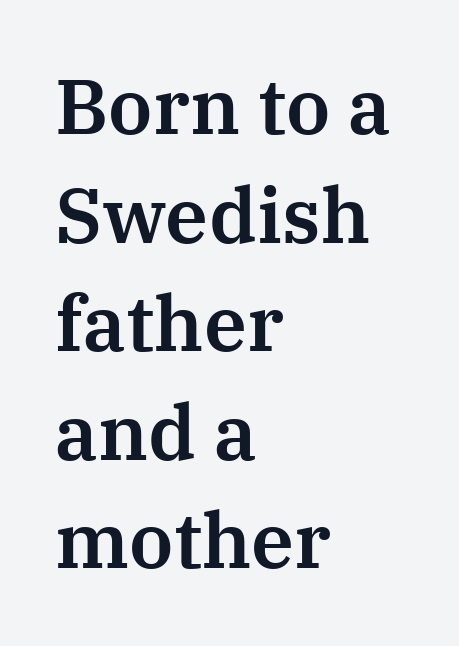
Q: Is the text italic (slanted)? A: No, it is upright.
Q: Is the typeface a serif or a sans-serif typeface? A: Serif.
Q: Is the text underlined? A: No.
Q: How is the paragraph aligned? A: Left-aligned.
Q: Is the spacing between letters normal or unusually wide? A: Normal.
Q: Is the spacing between lines tight, normal or loose? A: Normal.
Q: Width (condensed, normal, or wide)? A: Normal.
Q: Stroke contrast? A: Medium.
Q: x-height? A: Medium.
Q: Monospaced? A: No.
